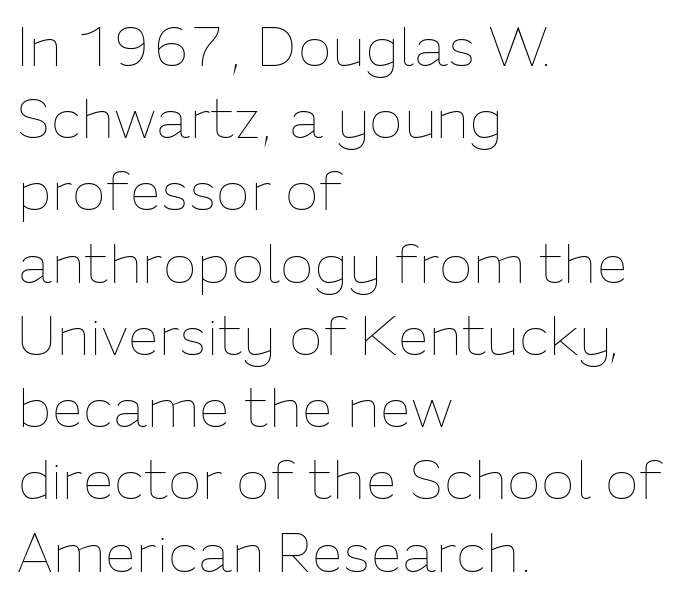
{"italic": "no", "bold": "no", "weight": "thin", "width": "normal", "stroke_contrast": "low", "x_height": "medium", "monospaced": "no", "underline": "no", "align": "left", "line_spacing": "normal", "line_spacing_ratio": 1.29, "letter_spacing": "normal", "letter_spacing_em": 0.0, "glyph_px": 56}
